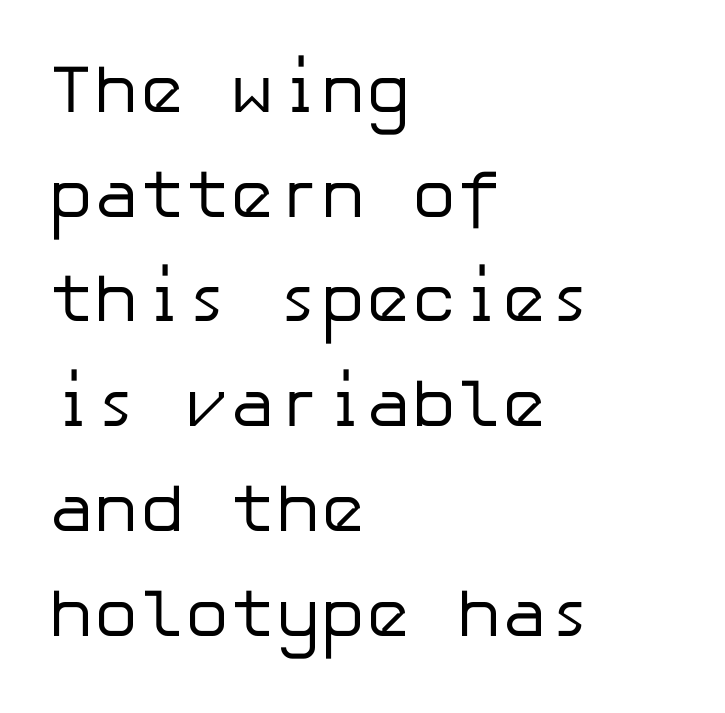
The image shows 68 px regular-weight sans-serif type, upright; set left-aligned, normal line spacing (1.54x), normal letter spacing, not underlined; low stroke contrast and a medium x-height.
